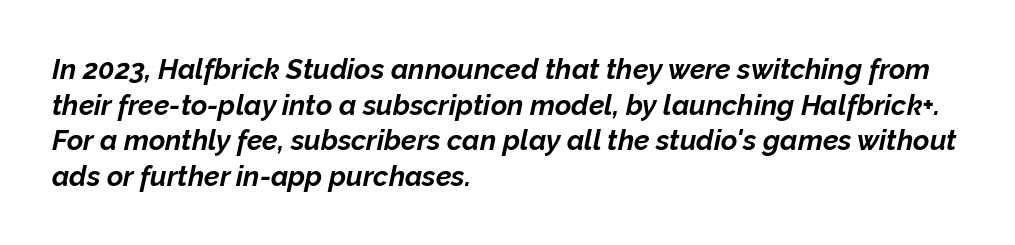
{"italic": "yes", "lean": "right", "slant_degrees": 12, "bold": "yes", "weight": "bold", "width": "normal", "stroke_contrast": "low", "x_height": "medium", "monospaced": "no", "underline": "no", "align": "left", "line_spacing": "normal", "line_spacing_ratio": 1.27, "letter_spacing": "normal", "letter_spacing_em": 0.0, "glyph_px": 28}
